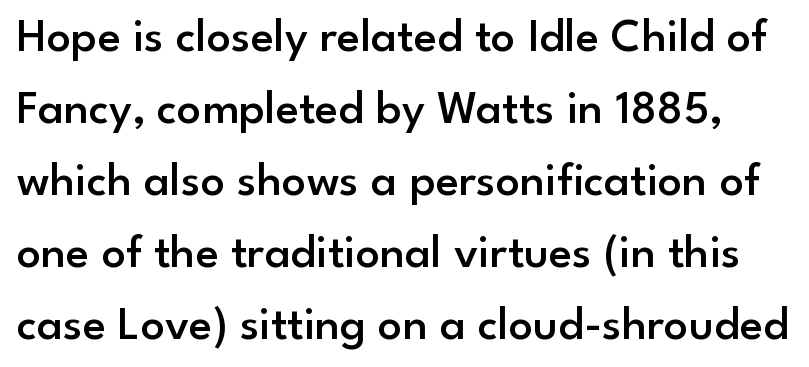
The image shows 48 px semibold sans-serif type, upright; set normal line spacing (1.5x), normal letter spacing, not underlined; low stroke contrast and a small x-height.
